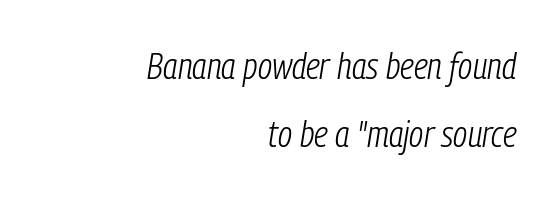
Q: Is the text bold? A: No.
Q: Is the text italic (slanted)? A: Yes, it leans right by about 9 degrees.
Q: Is the text underlined? A: No.
Q: How is the paragraph aligned? A: Right-aligned.
Q: Is the spacing between letters normal or unusually wide? A: Normal.
Q: Width (condensed, normal, or wide)? A: Condensed.
Q: Stroke contrast? A: Low.
Q: x-height? A: Medium.
Q: Monospaced? A: No.
